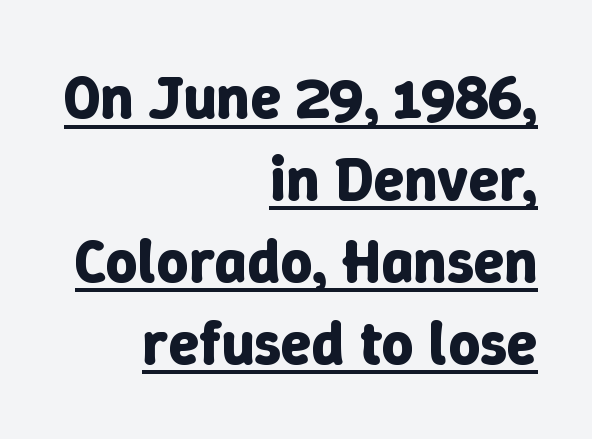
The image shows 62 px bold type, upright; set right-aligned, normal line spacing (1.32x), normal letter spacing, underlined; low stroke contrast and a medium x-height.
